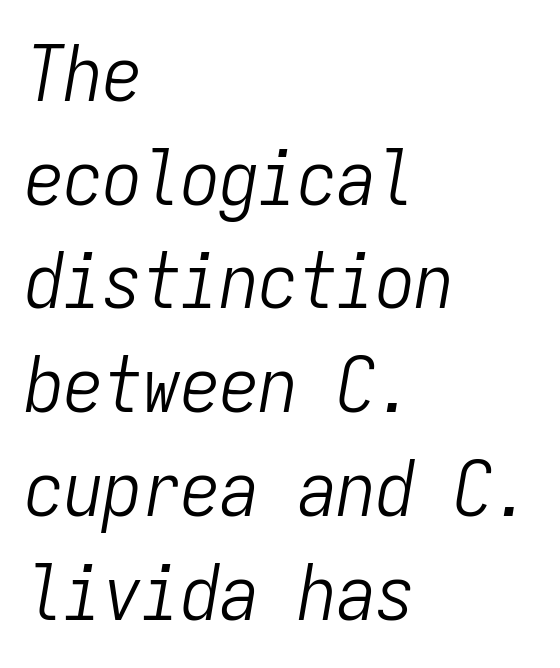
If you measured baseline to baseline, you'd find a middling distance. Weight class: somewhere from thin through regular. Quick note: italic. Words appear dense and cohesive because spacing is normal. Typeset ragged right — the left edge is the straight one.
